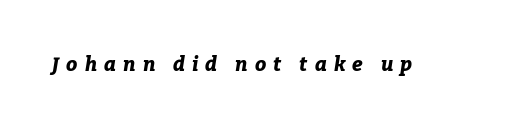
The axis of the letterforms is tilted away from vertical. Does extra space separate the letters? Yes, quite a lot of it. The passage shown is not underscored anywhere. The glyphs have the mass of a bold cut.
